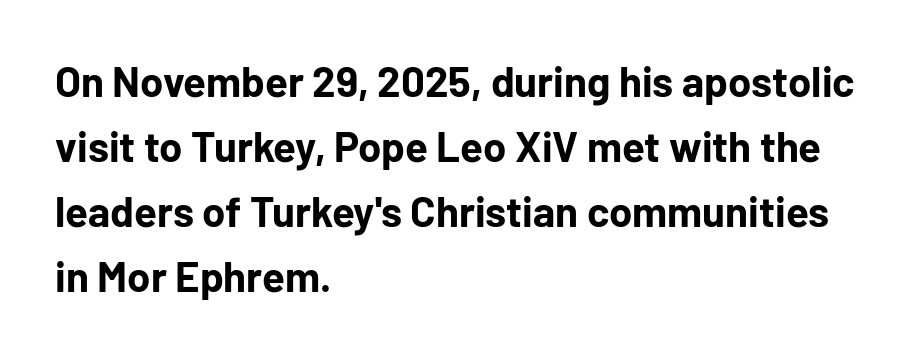
The face used here is proportionally spaced, like ordinary book or web type. In terms of weight, the rendering is a true, heavy bold. This is roman type, the default non-slanted kind. If you measured baseline to baseline, you'd find a middling distance.
